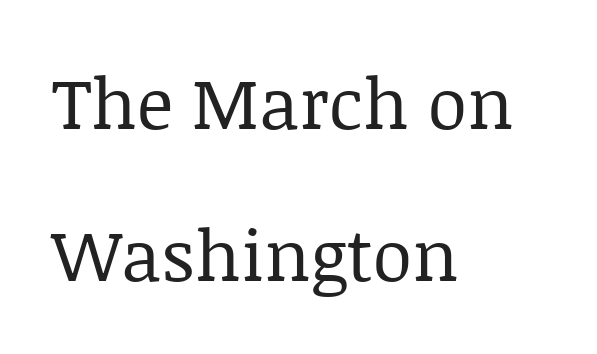
The image shows 71 px regular-weight serif type, upright; set left-aligned, loose line spacing (2.14x), normal letter spacing, not underlined; low stroke contrast and a large x-height.
